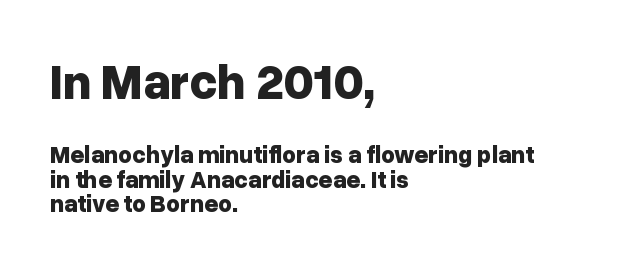
The image shows 49 px bold sans-serif type, upright; set left-aligned, tight line spacing (1.02x), normal letter spacing, not underlined; the first (top) block is 2.04x larger; low stroke contrast and a medium x-height.
